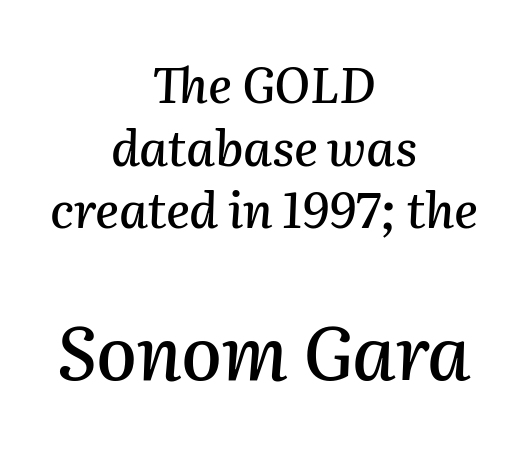
{"italic": "yes", "lean": "right", "slant_degrees": 2, "width": "normal", "stroke_contrast": "medium", "x_height": "medium", "monospaced": "no", "underline": "no", "align": "center", "line_spacing": "normal", "line_spacing_ratio": 1.28, "letter_spacing": "normal", "letter_spacing_em": 0.0, "larger_block": "second", "size_ratio": 1.51, "glyph_px": 74}
